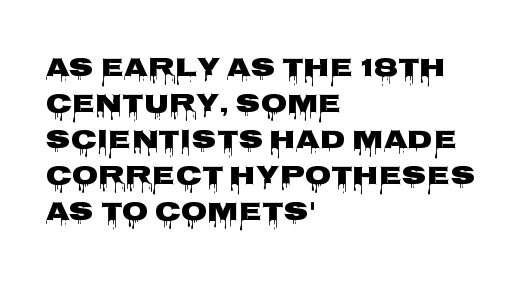
Q: Is the text bold? A: Yes.
Q: Is the text italic (slanted)? A: No, it is upright.
Q: Is the text underlined? A: No.
Q: How is the paragraph aligned? A: Left-aligned.
Q: Is the spacing between letters normal or unusually wide? A: Normal.
Q: Is the spacing between lines tight, normal or loose? A: Normal.
